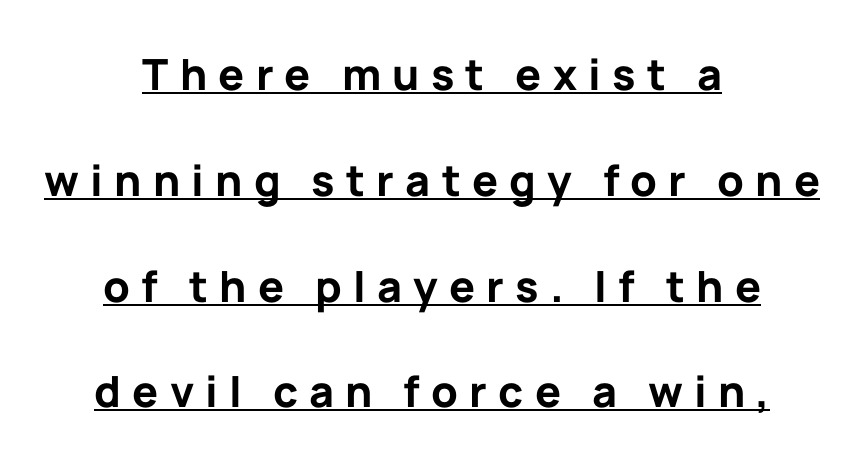
The image shows 43 px bold sans-serif type, upright; set centered, loose line spacing (2.46x), unusually wide letter spacing (+0.26 em), underlined; low stroke contrast and a medium x-height.
